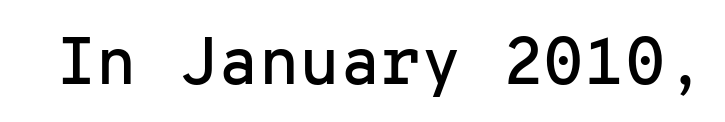
A sans-serif font was chosen for this passage. Every character sits straight up, as roman type does. The letters sit at their default tracking, neither squeezed nor spread. The specimen omits any rule beneath the text block's lines. Monospaced: the letters line up in strict vertical columns.
